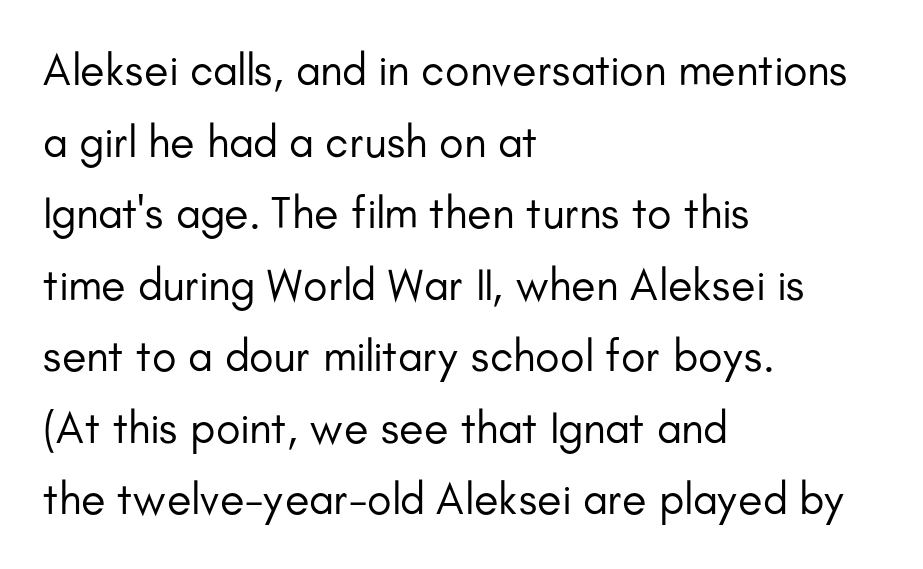
The image shows 45 px regular-weight sans-serif type, upright; set left-aligned, normal line spacing (1.59x), normal letter spacing, not underlined; low stroke contrast and a small x-height.
